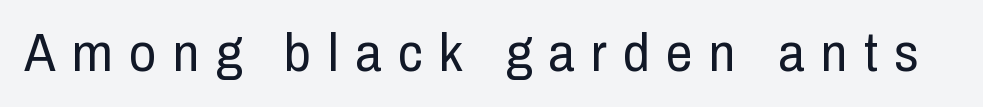
Q: Is the text bold? A: No.
Q: Is the text italic (slanted)? A: No, it is upright.
Q: Is the typeface a serif or a sans-serif typeface? A: Sans-serif.
Q: Is the text underlined? A: No.
Q: Is the spacing between letters normal or unusually wide? A: Unusually wide.
Q: Width (condensed, normal, or wide)? A: Condensed.
Q: Stroke contrast? A: Low.
Q: x-height? A: Medium.
Q: Monospaced? A: No.
